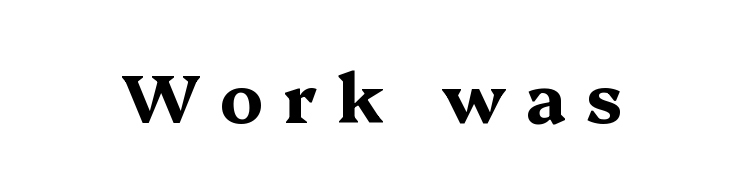
{"serif": "yes", "italic": "no", "bold": "yes", "weight": "bold", "width": "wide", "stroke_contrast": "medium", "x_height": "medium", "monospaced": "no", "underline": "no", "letter_spacing": "wide", "letter_spacing_em": 0.29, "glyph_px": 68}
